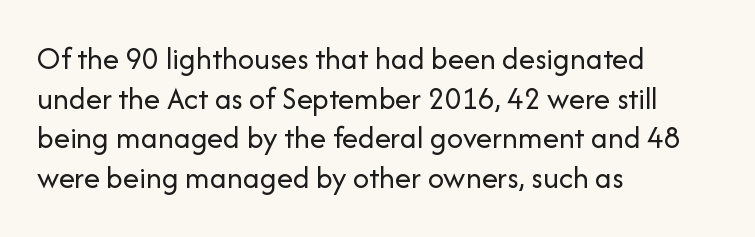
Q: Is the text bold? A: No.
Q: Is the text italic (slanted)? A: No, it is upright.
Q: Is the typeface a serif or a sans-serif typeface? A: Sans-serif.
Q: Is the text underlined? A: No.
Q: How is the paragraph aligned? A: Left-aligned.
Q: Is the spacing between letters normal or unusually wide? A: Normal.
Q: Width (condensed, normal, or wide)? A: Normal.
Q: Stroke contrast? A: Low.
Q: x-height? A: Medium.
Q: Monospaced? A: No.
